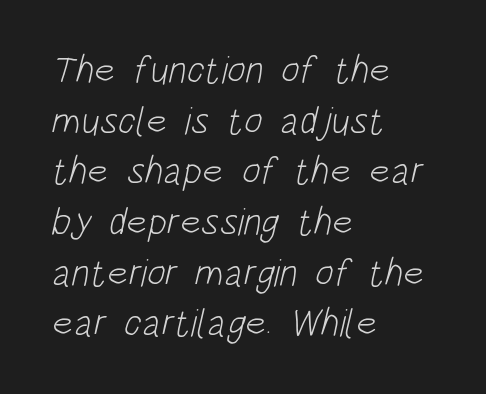
The image shows 39 px light, condensed sans-serif type; set left-aligned, normal line spacing (1.3x), normal letter spacing, not underlined; low stroke contrast and a large x-height.
